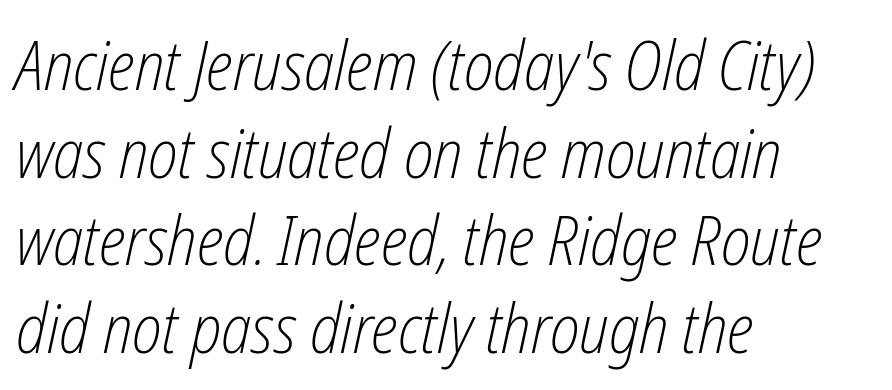
{"italic": "yes", "lean": "right", "slant_degrees": 12, "bold": "no", "weight": "light", "width": "condensed", "stroke_contrast": "low", "x_height": "medium", "monospaced": "no", "underline": "no", "align": "left", "line_spacing": "normal", "line_spacing_ratio": 1.27, "letter_spacing": "normal", "letter_spacing_em": 0.0, "glyph_px": 69}
